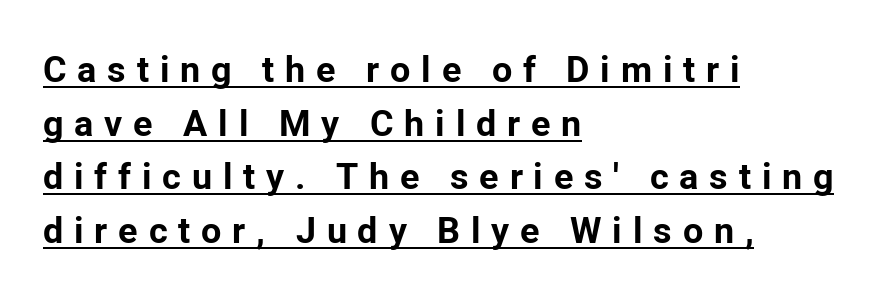
Each letter keeps its own natural width here, so spacing adapts to shape. Examine the stroke ends and you'll find no serifs. The specimen includes a rule beneath the text block's lines. Reading down the column, the eye jumps a familiar distance to each next line. One-word summary of the alignment: left. A full-strength bold gives these letters their thick strokes.
